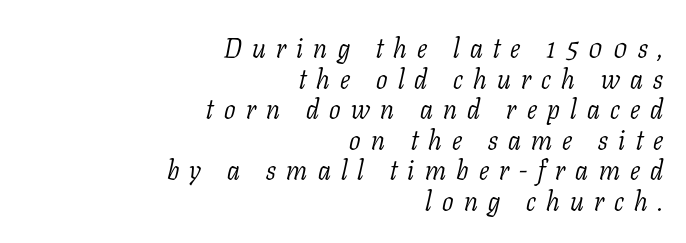
You can tell it's italic because the verticals aren't actually vertical. One-word summary of the alignment: right. Is the letter spacing exaggerated? Yes — the characters are pushed far apart. On a weight scale, this lands at 450 or below. Unmarked baselines from the first word to the last.
